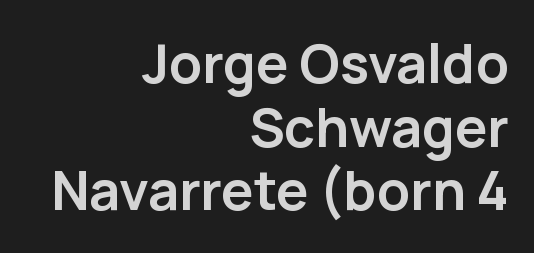
The image shows 54 px semibold sans-serif type, upright; set right-aligned, line spacing 1.18x, normal letter spacing, not underlined; low stroke contrast and a medium x-height.
